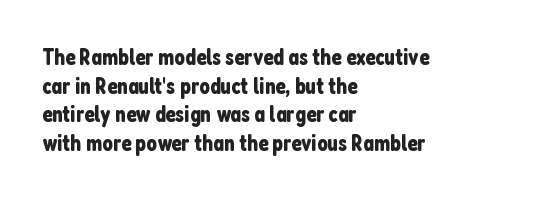
Q: Is the text italic (slanted)? A: No, it is upright.
Q: Is the text underlined? A: No.
Q: How is the paragraph aligned? A: Left-aligned.
Q: Is the spacing between letters normal or unusually wide? A: Normal.
Q: Is the spacing between lines tight, normal or loose? A: Normal.
